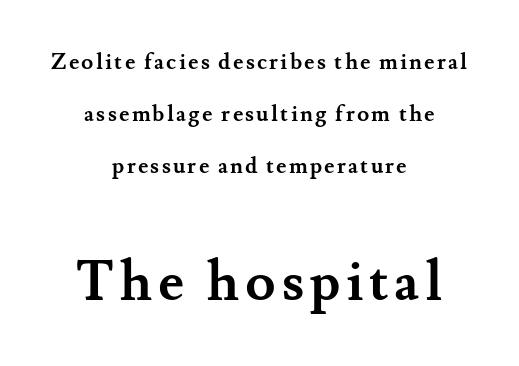
The vertical gap from one line to the next is large. Proportional: the letters do not fall into vertical columns. Font category for this specimen: serif. Descenders hang freely into open space.
